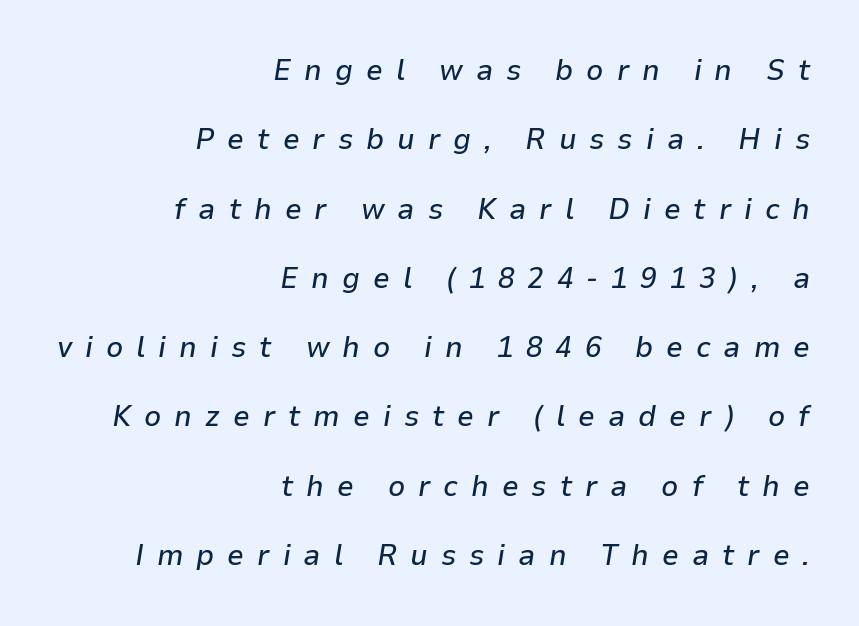
The letters are spread apart with noticeably loose tracking. The strip under each line holds only bare page. The rag falls on the left side of this text block. The letters advance in unequal steps, a hallmark of proportional type.
